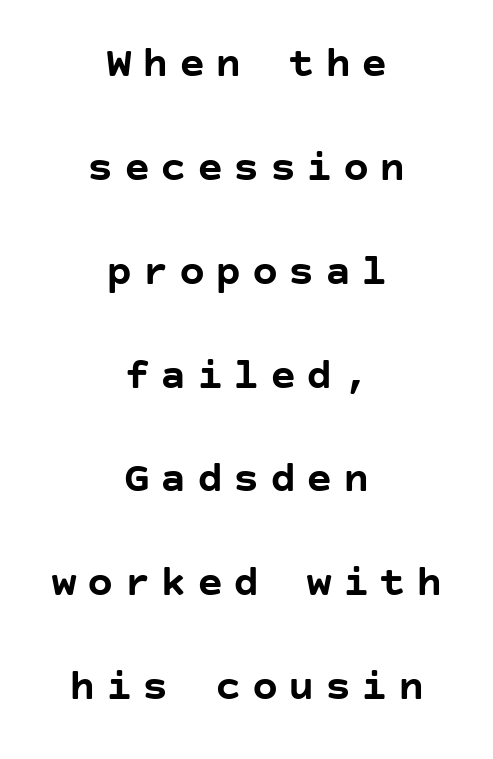
The rendering uses a large line-height, opening up the rows. The zone under the glyphs is completely vacant. A full-strength bold gives these letters their thick strokes. The tracking jumps out immediately: characters are airy and widely separated. Ascenders rise straight up at ninety degrees. This rendering employs a face without finishing strokes, i.e., a sans-serif.
